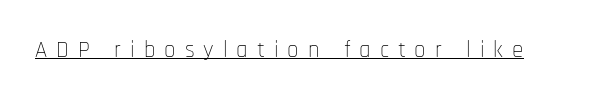
Q: Is the text bold? A: No.
Q: Is the text italic (slanted)? A: No, it is upright.
Q: Is the text underlined? A: Yes.
Q: Is the spacing between letters normal or unusually wide? A: Unusually wide.
